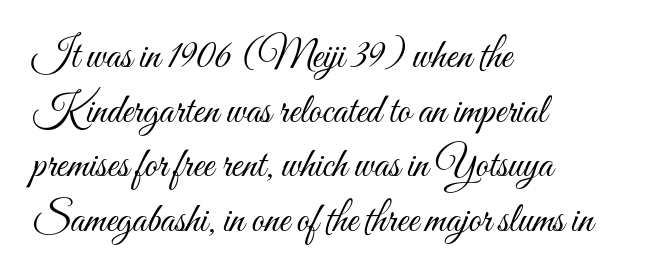
The image shows 41 px light, condensed type; set left-aligned, normal line spacing (1.33x), normal letter spacing, not underlined; medium stroke contrast and a small x-height.
